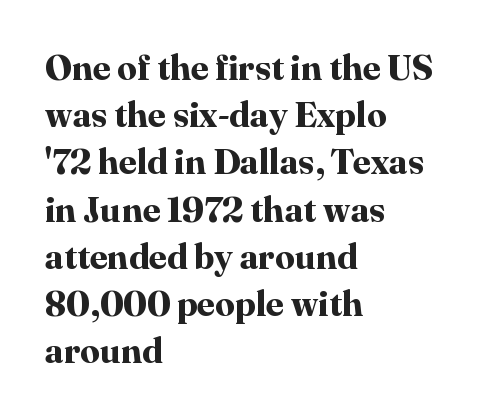
Rule under the text: the space is simply empty. Typesetter's note: full bold, strokes at maximum text heaviness. In terms of letterspacing, this is plain default setting. Regarding leading, the lines here are spaced in the standard way. You can tell from the footed stems that serif type was used.
